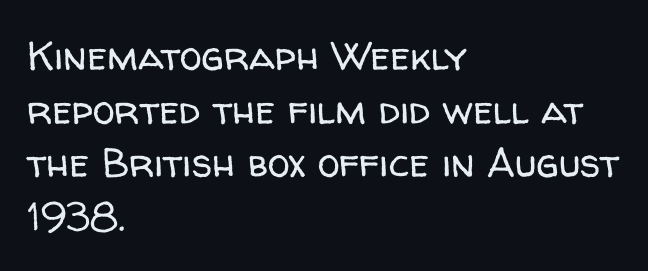
The image shows 40 px regular-weight sans-serif type, upright; set left-aligned, normal line spacing (1.34x), normal letter spacing, not underlined; low stroke contrast and a medium x-height.
